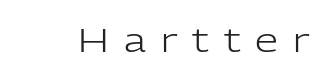
Q: Is the text bold? A: No.
Q: Is the text italic (slanted)? A: No, it is upright.
Q: Is the typeface a serif or a sans-serif typeface? A: Sans-serif.
Q: Is the text underlined? A: No.
Q: Is the spacing between letters normal or unusually wide? A: Unusually wide.
Q: Width (condensed, normal, or wide)? A: Normal.
Q: Stroke contrast? A: Low.
Q: x-height? A: Medium.
Q: Monospaced? A: No.
